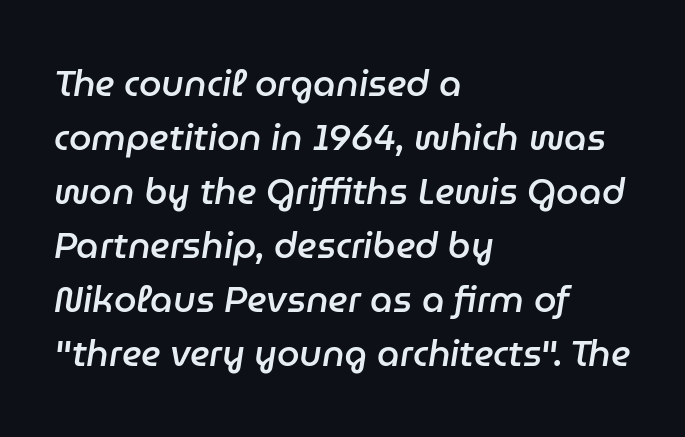
The image shows 36 px semibold type, italic (leaning right); set left-aligned, normal line spacing (1.5x), normal letter spacing, not underlined; low stroke contrast and a medium x-height.
